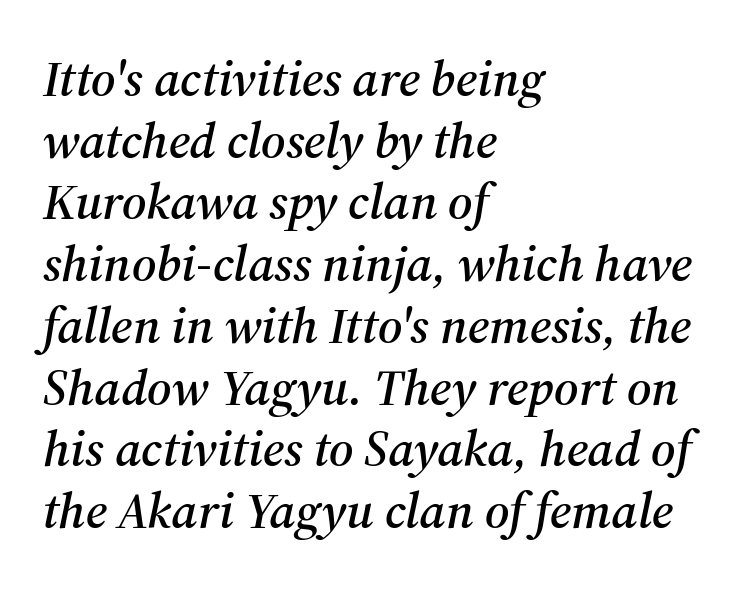
{"serif": "yes", "italic": "yes", "lean": "right", "slant_degrees": 12, "width": "normal", "stroke_contrast": "medium", "x_height": "medium", "monospaced": "no", "underline": "no", "align": "left", "line_spacing_ratio": 1.21, "letter_spacing": "normal", "letter_spacing_em": 0.0, "glyph_px": 51}
